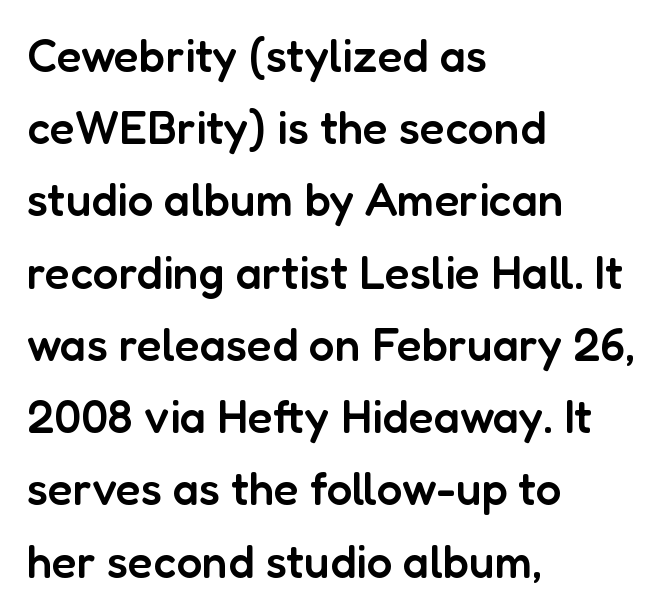
Q: Is the text bold? A: Semi-bold.
Q: Is the text italic (slanted)? A: No, it is upright.
Q: Is the typeface a serif or a sans-serif typeface? A: Sans-serif.
Q: Is the text underlined? A: No.
Q: How is the paragraph aligned? A: Left-aligned.
Q: Is the spacing between letters normal or unusually wide? A: Normal.
Q: Is the spacing between lines tight, normal or loose? A: Normal.
Q: Width (condensed, normal, or wide)? A: Normal.
Q: Stroke contrast? A: Low.
Q: x-height? A: Medium.
Q: Monospaced? A: No.
